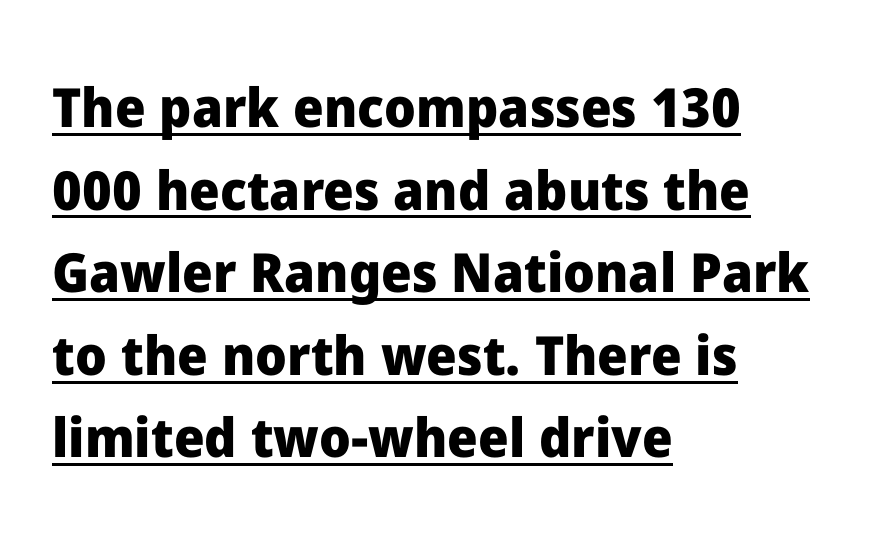
The image shows 54 px heavy sans-serif type, upright; set left-aligned, normal line spacing (1.53x), normal letter spacing, underlined; low stroke contrast and a medium x-height.
